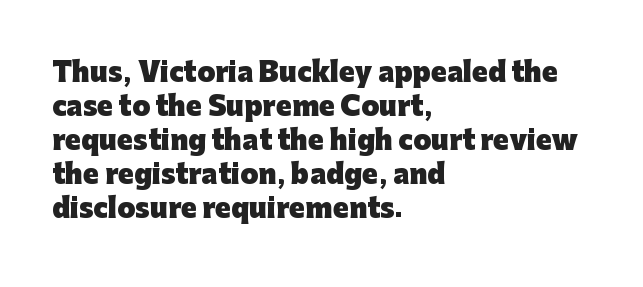
Typeset ragged right — the left edge is the straight one. Words float on clear page, feet unadorned. Vertically, the passage feels balanced, rows spaced as you'd expect. This sample uses plain, unmodified letter spacing. Summary of weight: heavy, a full bold. Characters remain perfectly vertical along every line.
